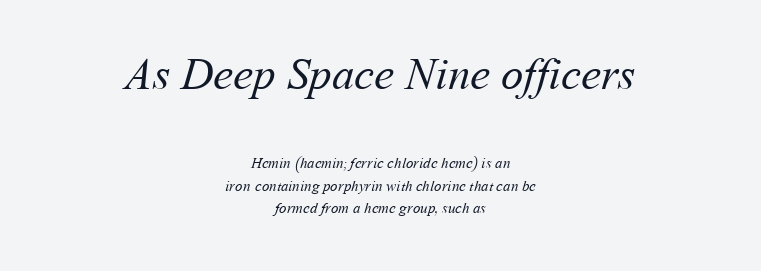
Nothing unusual about the tracking: characters are spaced as the font intends. One glance says typical: line gaps are just what's usual. The space directly below the letters is spotless. Which of the two is more prominent by size? The first, at the top. No chunkiness to these letters — they're not bold.
